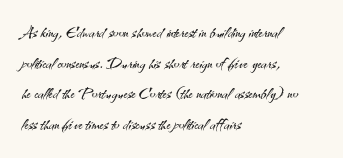
{"bold": "no", "underline": "no", "align": "left", "line_spacing": "normal", "line_spacing_ratio": 1.46, "letter_spacing": "normal", "letter_spacing_em": 0.0, "glyph_px": 21}
